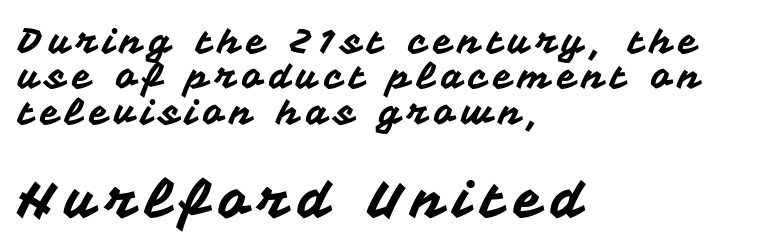
{"serif": "no", "width": "normal", "stroke_contrast": "medium", "x_height": "medium", "monospaced": "no", "underline": "no", "align": "left", "line_spacing": "tight", "line_spacing_ratio": 1.01, "larger_block": "second", "size_ratio": 1.49, "glyph_px": 52}
